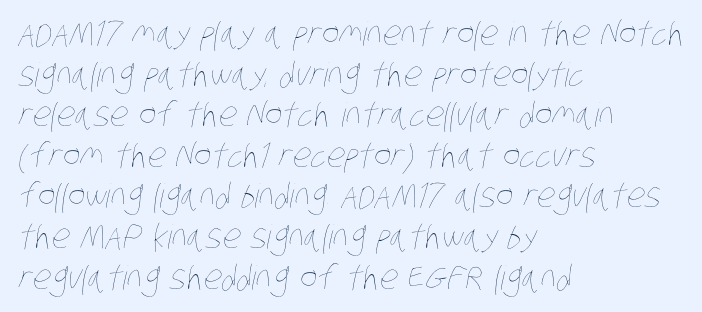
Q: Is the text bold? A: No.
Q: Is the text underlined? A: No.
Q: How is the paragraph aligned? A: Left-aligned.
Q: Is the spacing between letters normal or unusually wide? A: Normal.
Q: Width (condensed, normal, or wide)? A: Condensed.
Q: Stroke contrast? A: Low.
Q: x-height? A: Large.
Q: Monospaced? A: No.
